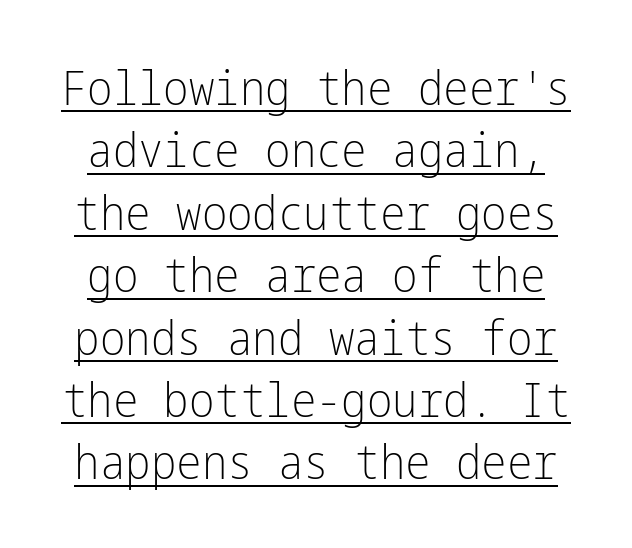
Quick note: interline space is typical. Nothing heavy about these letters — not bold at all. These characters rest on top of a visible drawn line. This sample uses plain, unmodified letter spacing. Serif or sans? Sans — the stroke terminals are bare.
